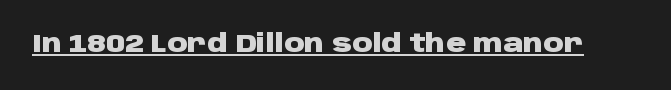
The face used here appears with an underline applied. Nope, not italic — everything's standing straight. This is heavy type, rendered in bold. Nobody touched the tracking dial on this one.
